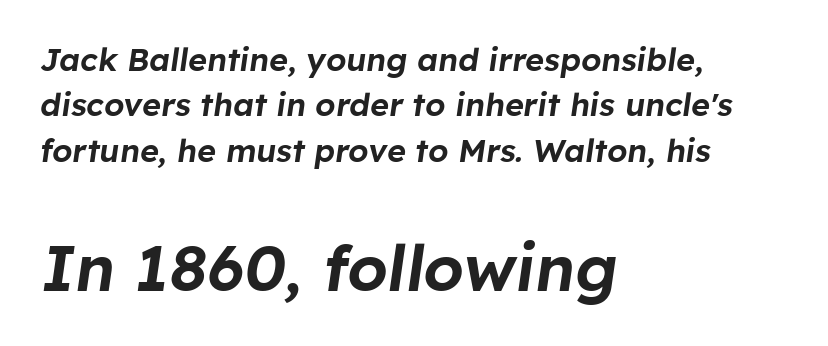
Character widths vary here, with narrow letters taking less room than wide ones. One-word summary of the alignment: left. The baseline area is clear. The rows are spaced the way most documents space them. The type is set solid horizontally, with unmodified tracking. The later block is typeset at a bigger size than the earlier block.
